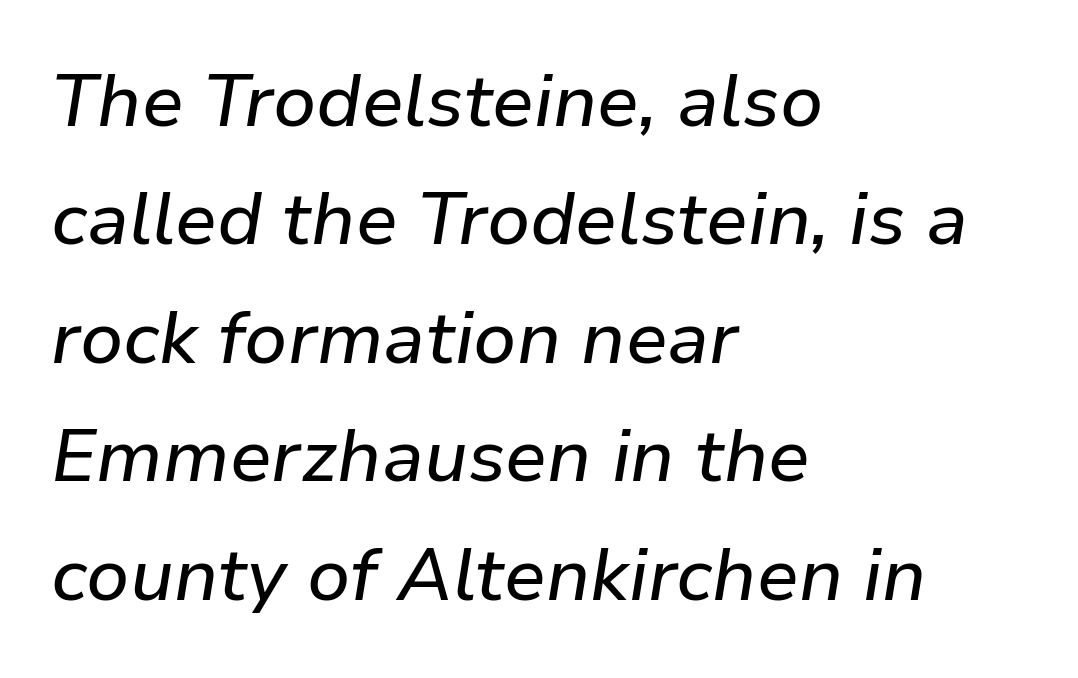
Observe the lean: these are italic letterforms. Varying glyph widths throughout — classic text-font behaviour. The type is set solid horizontally, with unmodified tracking. Compared with typical paragraphs, the rows here are spaced about the same. Words float on clear page, feet unadorned.
